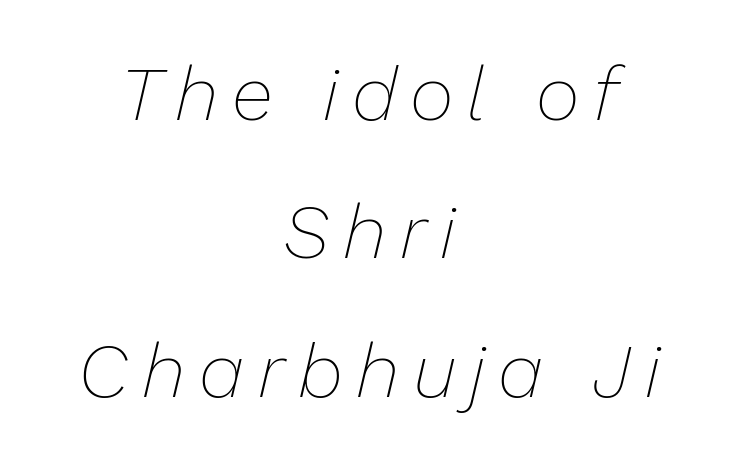
The image shows 76 px thin type, italic (leaning right); set centered, line spacing 1.82x, not underlined; low stroke contrast and a medium x-height.
